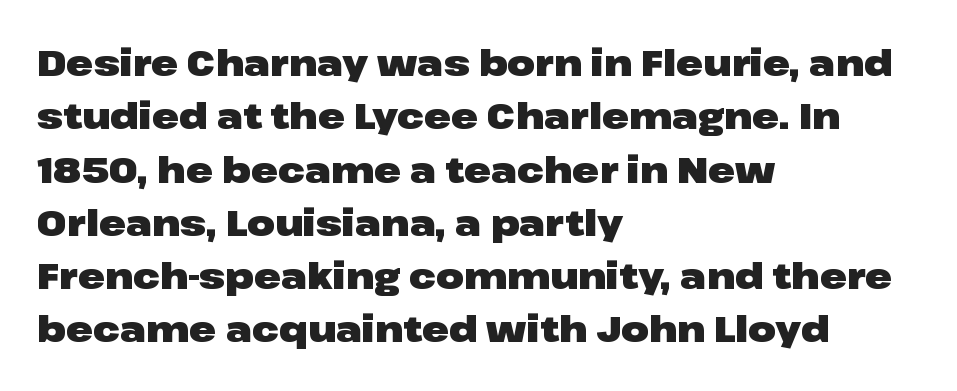
Layout note: lines flush left. Descender tails drop into unmarked territory. A roman cut, with each character standing at attention. You can tell from the bare stems that sans-serif type was used. The sample has been set heavy, in full bold. Observe the ordinary spacing: letters are neighbours, not strangers.
